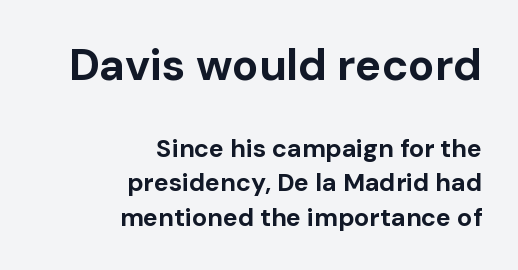
The image shows 44 px bold sans-serif type, upright; set right-aligned, normal line spacing (1.38x), normal letter spacing, not underlined; the first (top) block is 1.76x larger; low stroke contrast and a medium x-height.
